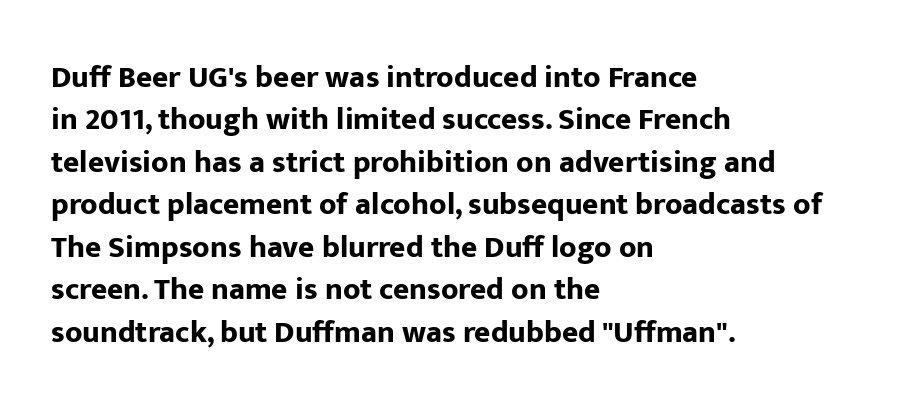
Q: Is the text bold? A: Yes.
Q: Is the text italic (slanted)? A: No, it is upright.
Q: Is the typeface a serif or a sans-serif typeface? A: Sans-serif.
Q: Is the text underlined? A: No.
Q: How is the paragraph aligned? A: Left-aligned.
Q: Is the spacing between letters normal or unusually wide? A: Normal.
Q: Is the spacing between lines tight, normal or loose? A: Normal.
Q: Width (condensed, normal, or wide)? A: Normal.
Q: Stroke contrast? A: Low.
Q: x-height? A: Medium.
Q: Monospaced? A: No.
